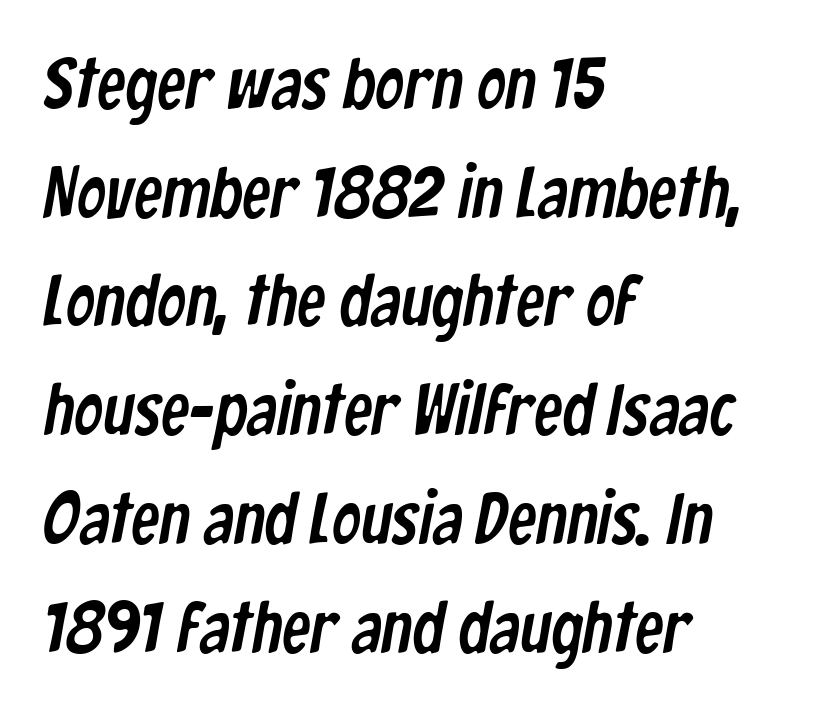
Varying glyph widths throughout — classic text-font behaviour. A bare baseline throughout the passage. Are there feet on the stems? There aren't — it's a sans. This block has exactly the height ordinary leading produces. Line starts are locked; line ends wander. Is the letter spacing exaggerated? No — it looks like the ordinary default.
